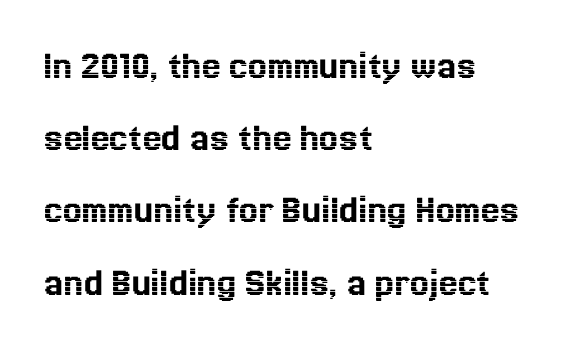
{"italic": "no", "width": "normal", "x_height": "medium", "monospaced": "no", "underline": "no", "align": "left", "line_spacing_ratio": 1.72, "letter_spacing": "normal", "letter_spacing_em": 0.0, "glyph_px": 42}
